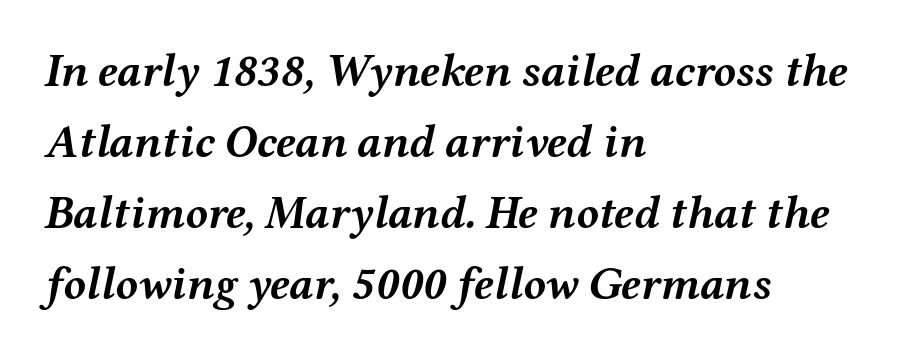
Slant detected: the letters are inclined. A normal amount of white space separates one row of letters from the next. Spacing verdict: proportional, widths tailored to each character. This rendering uses left alignment, leaving the right contour irregular. Characters follow at the spacing the type designer built in. This is heavy type, rendered in bold.
